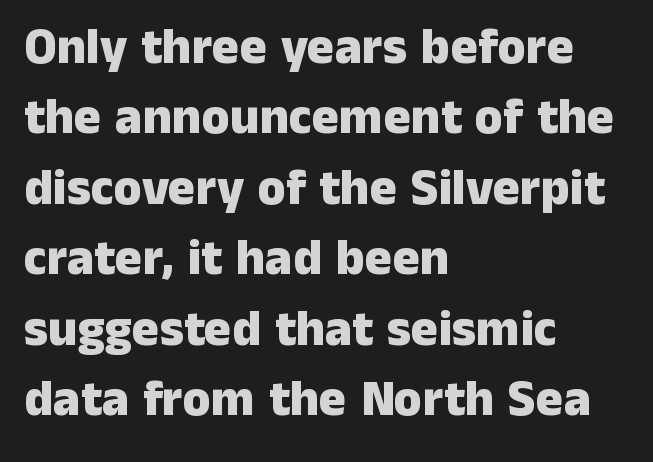
{"serif": "no", "italic": "no", "bold": "yes", "weight": "heavy", "width": "normal", "stroke_contrast": "low", "x_height": "medium", "monospaced": "no", "underline": "no", "align": "left", "line_spacing": "normal", "line_spacing_ratio": 1.38, "letter_spacing": "normal", "letter_spacing_em": 0.0, "glyph_px": 51}
